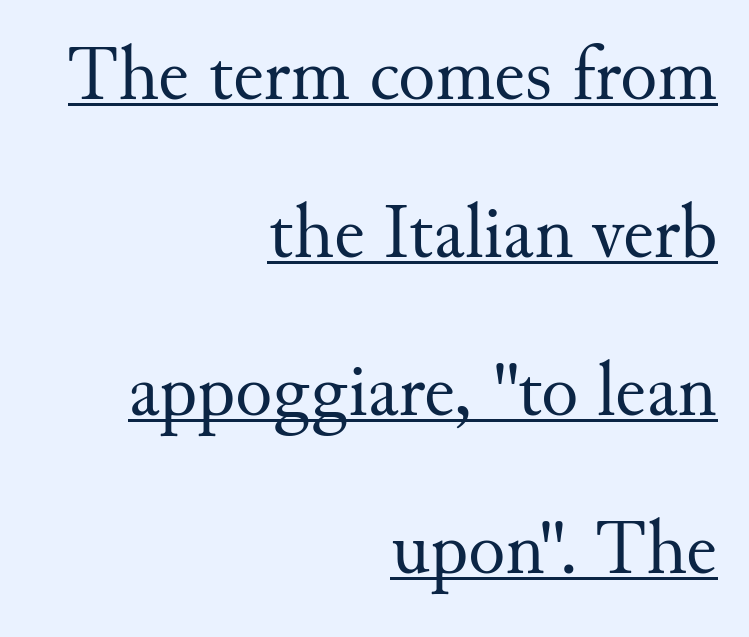
The image shows 77 px regular-weight serif type, upright; set right-aligned, loose line spacing (2.05x), normal letter spacing, underlined; medium stroke contrast and a small x-height.
